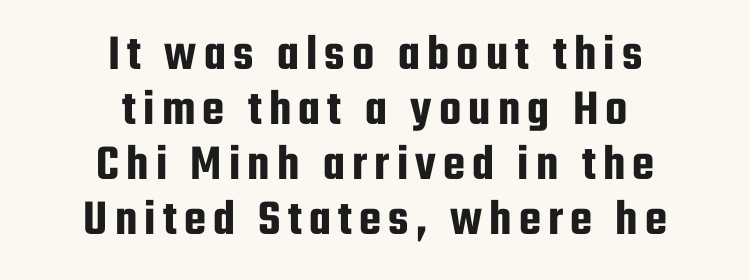
The image shows 51 px condensed sans-serif type, upright; set centered, tight line spacing (1.08x), not underlined; low stroke contrast and a medium x-height.
